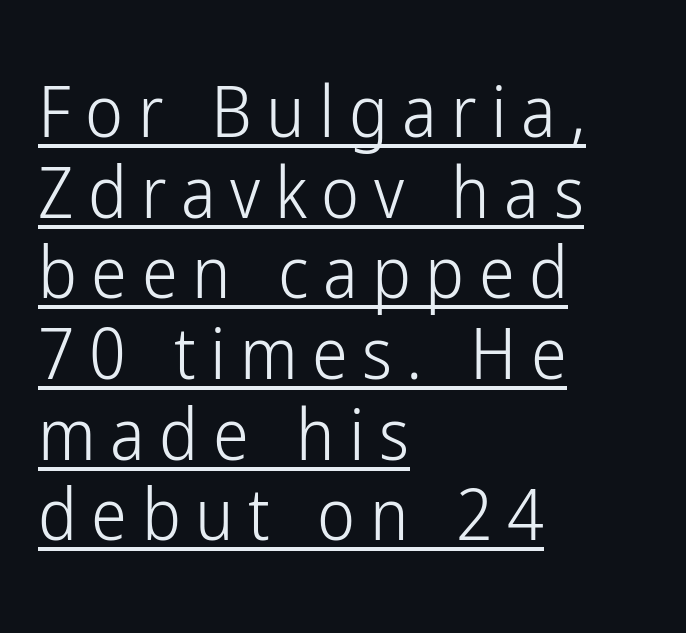
Q: Is the text bold? A: No.
Q: Is the text italic (slanted)? A: No, it is upright.
Q: Is the typeface a serif or a sans-serif typeface? A: Sans-serif.
Q: Is the text underlined? A: Yes.
Q: How is the paragraph aligned? A: Left-aligned.
Q: Is the spacing between letters normal or unusually wide? A: Unusually wide.
Q: Is the spacing between lines tight, normal or loose? A: Tight.
Q: Width (condensed, normal, or wide)? A: Condensed.
Q: Stroke contrast? A: Low.
Q: x-height? A: Medium.
Q: Monospaced? A: No.
